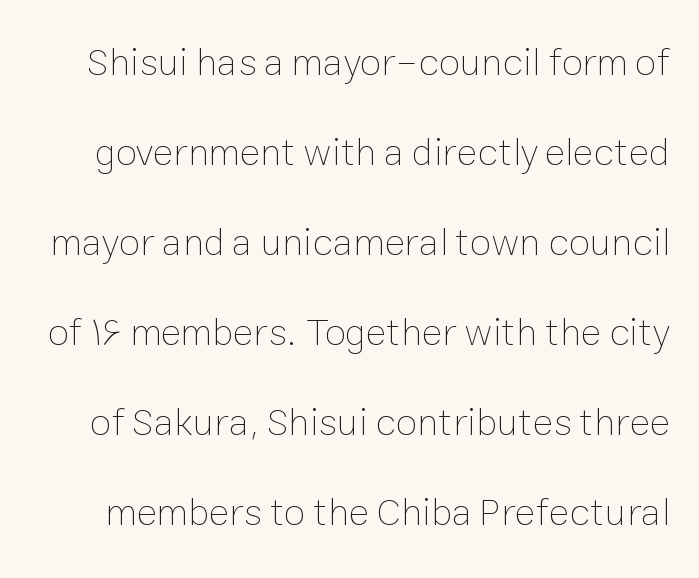
{"italic": "no", "bold": "no", "weight": "thin", "width": "normal", "stroke_contrast": "low", "x_height": "medium", "monospaced": "no", "underline": "no", "line_spacing": "loose", "line_spacing_ratio": 2.31, "letter_spacing": "normal", "letter_spacing_em": 0.0, "glyph_px": 39}
